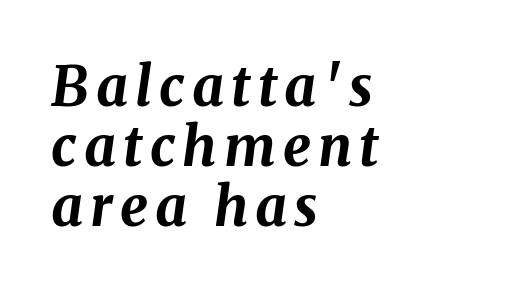
Leading: reduced. A typesetter would mark this as italic. Typeset ragged right — the left edge is the straight one. The foot of each line stays bare and open.
